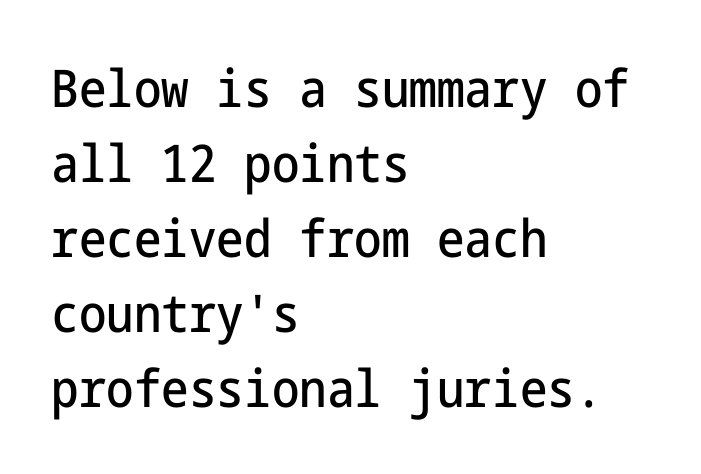
Q: Is the text italic (slanted)? A: No, it is upright.
Q: Is the typeface a serif or a sans-serif typeface? A: Sans-serif.
Q: Is the text underlined? A: No.
Q: How is the paragraph aligned? A: Left-aligned.
Q: Is the spacing between letters normal or unusually wide? A: Normal.
Q: Is the spacing between lines tight, normal or loose? A: Normal.
Q: Width (condensed, normal, or wide)? A: Condensed.
Q: Stroke contrast? A: Low.
Q: x-height? A: Medium.
